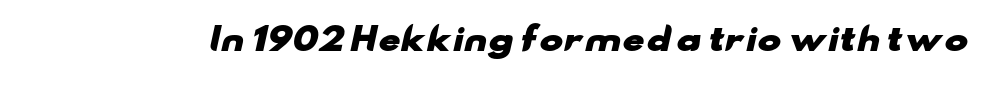
The image shows 32 px heavy, wide sans-serif type; set normal letter spacing, not underlined; low stroke contrast and a small x-height.
